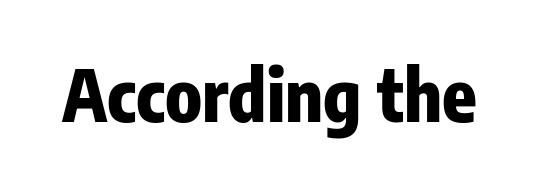
{"serif": "no", "italic": "no", "bold": "yes", "weight": "heavy", "width": "condensed", "stroke_contrast": "low", "x_height": "medium", "monospaced": "no", "underline": "no", "letter_spacing": "normal", "letter_spacing_em": 0.0, "glyph_px": 71}
